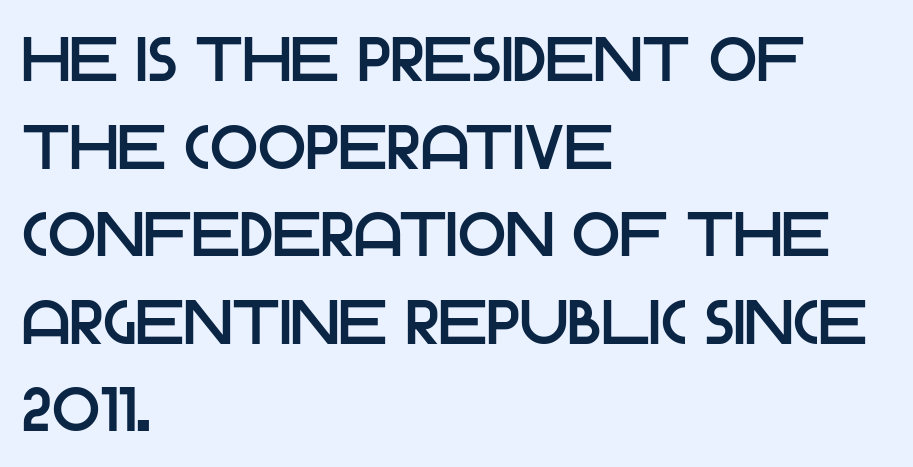
Whoever set this chose a conventional vertical rhythm. Do the letters lean? They stand straight. A sans-serif font was chosen for this passage. Decoration check: the copy has no underline. Where is the straight margin? On the left.
